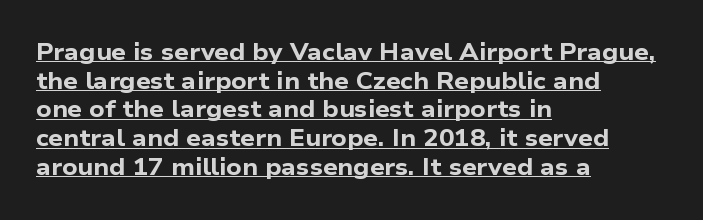
{"bold": "yes", "underline": "yes", "align": "left", "line_spacing": "normal", "line_spacing_ratio": 1.25, "letter_spacing": "normal", "letter_spacing_em": 0.0, "glyph_px": 23}
